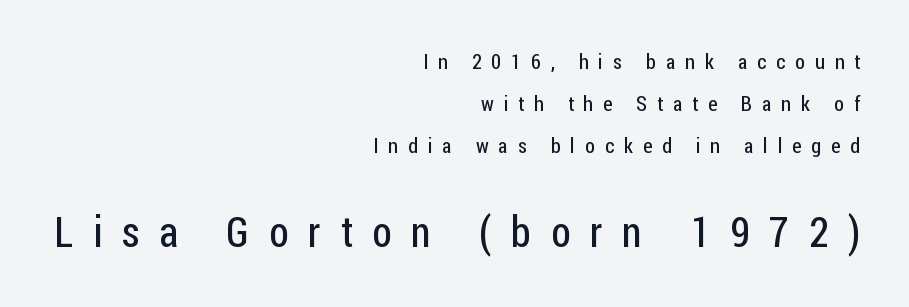
Q: Is the text bold? A: No.
Q: Is the text italic (slanted)? A: No, it is upright.
Q: Is the typeface a serif or a sans-serif typeface? A: Sans-serif.
Q: Is the text underlined? A: No.
Q: How is the paragraph aligned? A: Right-aligned.
Q: Is the spacing between letters normal or unusually wide? A: Unusually wide.
Q: Is the spacing between lines tight, normal or loose? A: Loose.
Q: Which block of text is set in a larger size, the first (top) or the second (bottom)? A: The second (bottom) one.
Q: Width (condensed, normal, or wide)? A: Condensed.
Q: Stroke contrast? A: Low.
Q: x-height? A: Medium.
Q: Monospaced? A: No.
